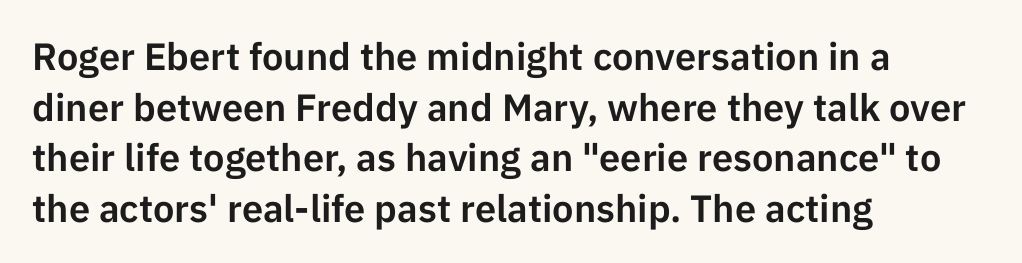
Q: Is the text italic (slanted)? A: No, it is upright.
Q: Is the typeface a serif or a sans-serif typeface? A: Sans-serif.
Q: Is the text underlined? A: No.
Q: How is the paragraph aligned? A: Left-aligned.
Q: Is the spacing between letters normal or unusually wide? A: Normal.
Q: Is the spacing between lines tight, normal or loose? A: Normal.
Q: Width (condensed, normal, or wide)? A: Normal.
Q: Stroke contrast? A: Low.
Q: x-height? A: Medium.
Q: Monospaced? A: No.
